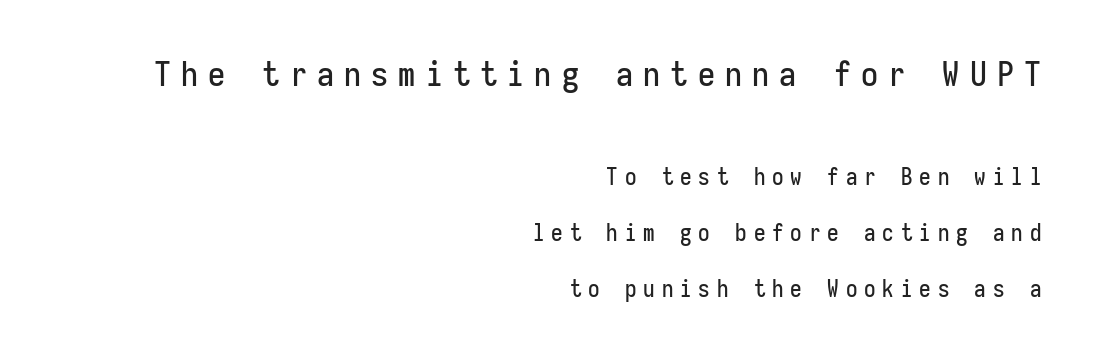
Q: Is the text italic (slanted)? A: No, it is upright.
Q: Is the typeface a serif or a sans-serif typeface? A: Sans-serif.
Q: Is the text underlined? A: No.
Q: How is the paragraph aligned? A: Right-aligned.
Q: Is the spacing between letters normal or unusually wide? A: Unusually wide.
Q: Is the spacing between lines tight, normal or loose? A: Loose.
Q: Which block of text is set in a larger size, the first (top) or the second (bottom)? A: The first (top) one.
Q: Width (condensed, normal, or wide)? A: Condensed.
Q: Stroke contrast? A: Low.
Q: x-height? A: Medium.
Q: Monospaced? A: Yes.
